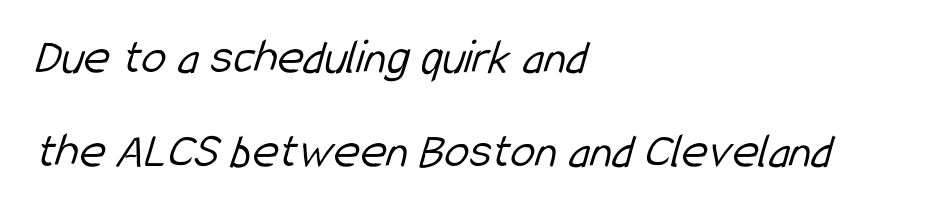
{"serif": "no", "bold": "no", "weight": "light", "width": "condensed", "stroke_contrast": "low", "x_height": "medium", "monospaced": "no", "underline": "no", "align": "left", "line_spacing_ratio": 1.89, "letter_spacing": "normal", "letter_spacing_em": 0.0, "glyph_px": 50}
